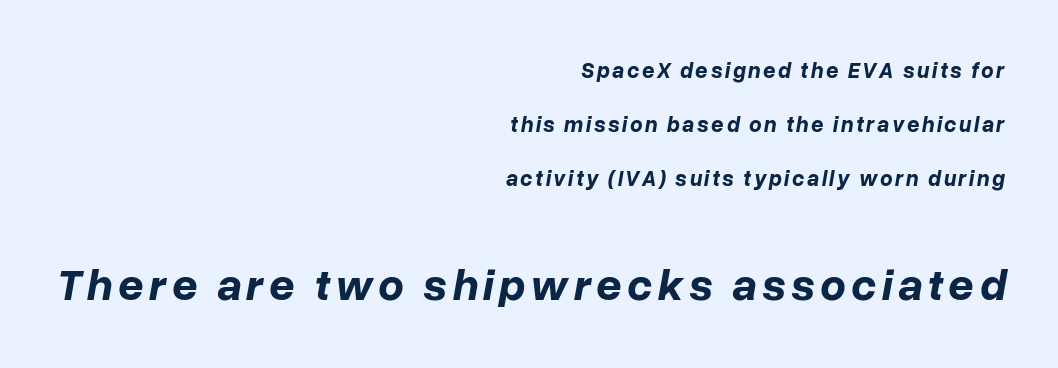
Look at the glyph heights: the lower group is clearly the bigger setting. A clean baseline with only descenders dipping below it. The passage shown is typed in a proportional face where columns would drift. The passage shown is emphatically bold.
